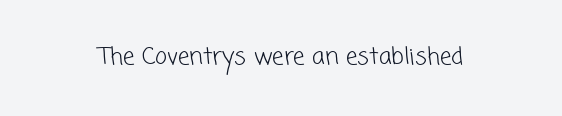
Q: Is the text bold? A: No.
Q: Is the text underlined? A: No.
Q: Is the spacing between letters normal or unusually wide? A: Normal.
